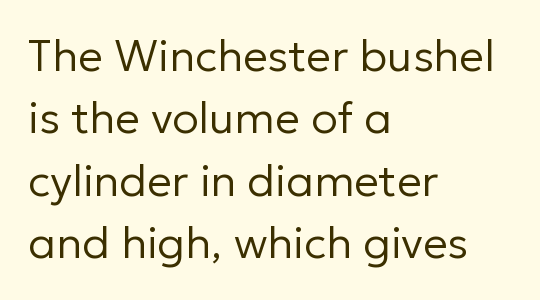
Varying glyph widths throughout — classic text-font behaviour. The ragged edge is on the right, which tells us the setting is flush left. Bold? No — there's no thickening of the strokes. The foot of each line stays bare and open.
